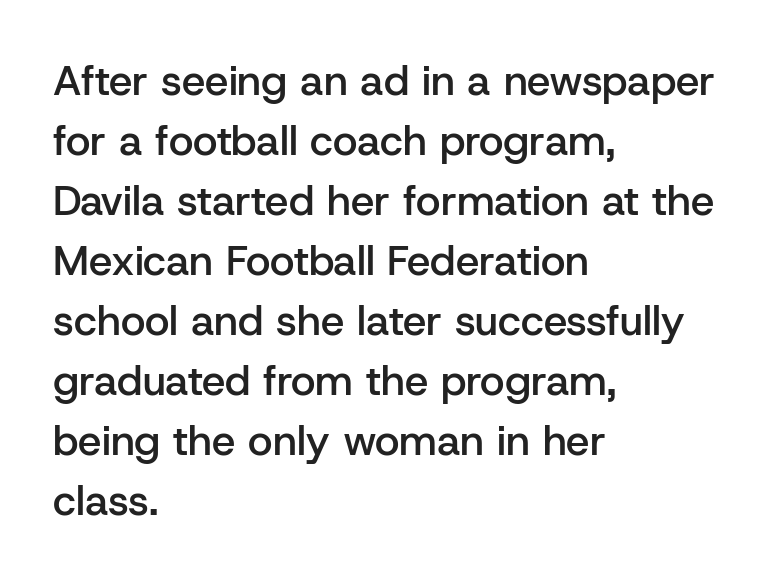
Q: Is the text bold? A: Semi-bold.
Q: Is the text italic (slanted)? A: No, it is upright.
Q: Is the typeface a serif or a sans-serif typeface? A: Sans-serif.
Q: Is the text underlined? A: No.
Q: How is the paragraph aligned? A: Left-aligned.
Q: Is the spacing between letters normal or unusually wide? A: Normal.
Q: Is the spacing between lines tight, normal or loose? A: Normal.
Q: Width (condensed, normal, or wide)? A: Normal.
Q: Stroke contrast? A: Low.
Q: x-height? A: Medium.
Q: Monospaced? A: No.
